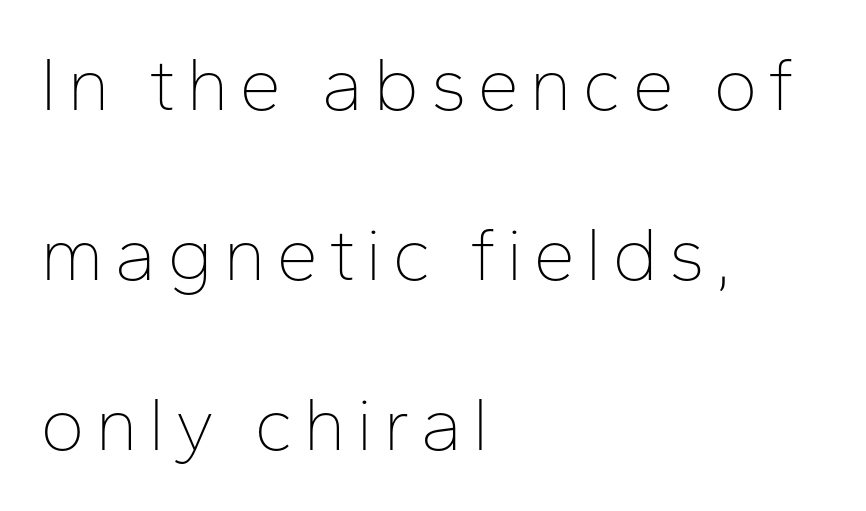
The compositor pushed each line to the left boundary. Lines of text with bare space underneath. One glance says open: line gaps are wider than usual. Looks like regular typesetting: each glyph gets only the width it needs. To sum up the face: it is a sans, with no serifs. Do the letters lean? They stand straight.
